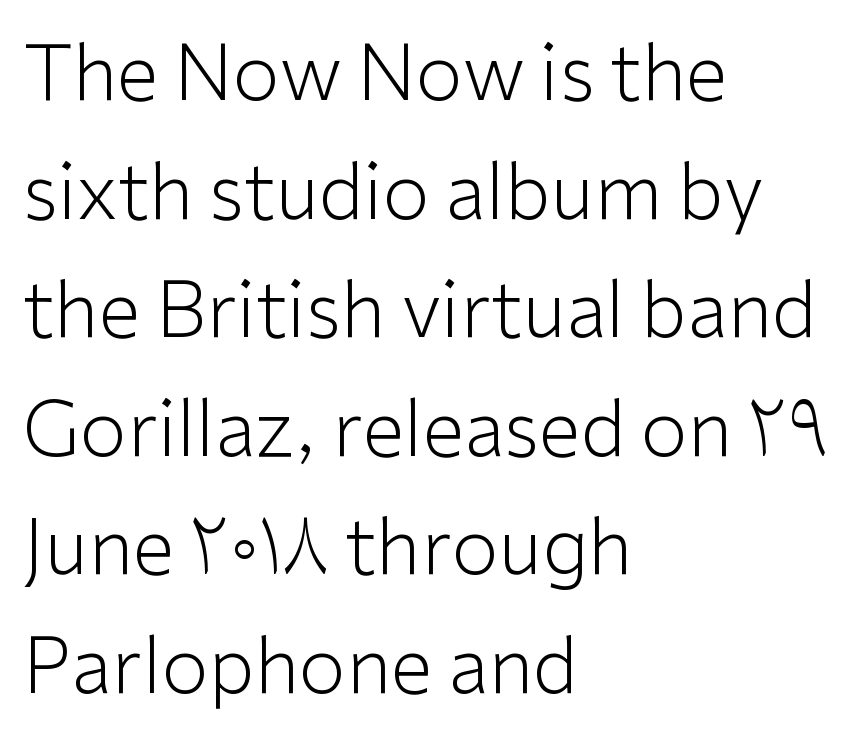
Q: Is the text bold? A: No.
Q: Is the text italic (slanted)? A: No, it is upright.
Q: Is the typeface a serif or a sans-serif typeface? A: Sans-serif.
Q: Is the text underlined? A: No.
Q: How is the paragraph aligned? A: Left-aligned.
Q: Is the spacing between letters normal or unusually wide? A: Normal.
Q: Is the spacing between lines tight, normal or loose? A: Normal.
Q: Width (condensed, normal, or wide)? A: Normal.
Q: Stroke contrast? A: Low.
Q: x-height? A: Medium.
Q: Monospaced? A: No.
